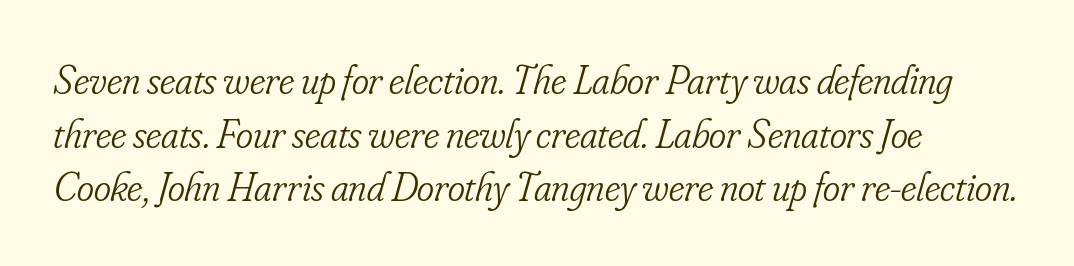
Q: Is the text bold? A: No.
Q: Is the text italic (slanted)? A: Yes, it leans right by about 16 degrees.
Q: Is the typeface a serif or a sans-serif typeface? A: Serif.
Q: Is the text underlined? A: No.
Q: How is the paragraph aligned? A: Left-aligned.
Q: Is the spacing between letters normal or unusually wide? A: Normal.
Q: Is the spacing between lines tight, normal or loose? A: Normal.
Q: Width (condensed, normal, or wide)? A: Condensed.
Q: Stroke contrast? A: Low.
Q: x-height? A: Small.
Q: Monospaced? A: No.
